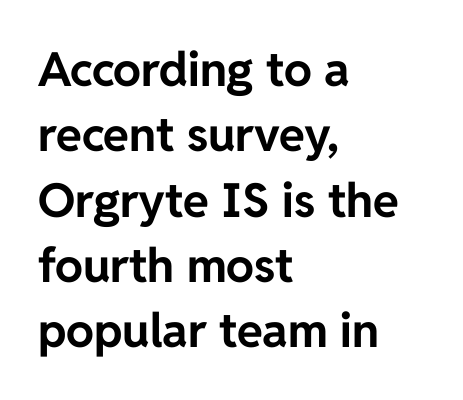
Each glyph is drawn with heavy, bold strokes. Normally led — the rows are evenly, conventionally spaced. Short and long lines alike share a common starting point at left. The foot of each line stays bare and open. These lines are composed in type without serifs. This sample uses an upright cut, with every glyph sitting square on the baseline.
